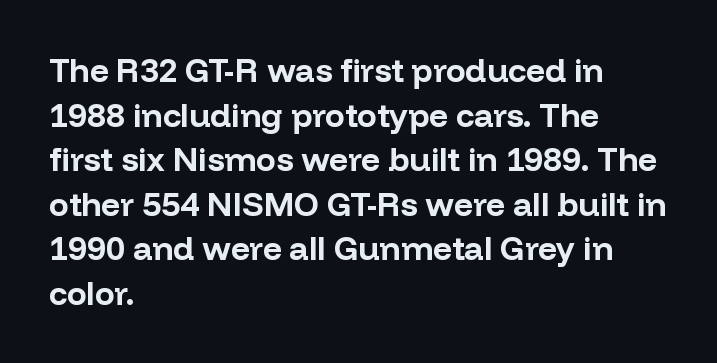
{"serif": "no", "italic": "no", "bold": "yes", "weight": "bold", "width": "normal", "stroke_contrast": "low", "x_height": "medium", "monospaced": "no", "underline": "no", "align": "left", "line_spacing": "normal", "line_spacing_ratio": 1.35, "letter_spacing": "normal", "letter_spacing_em": 0.0, "glyph_px": 33}
